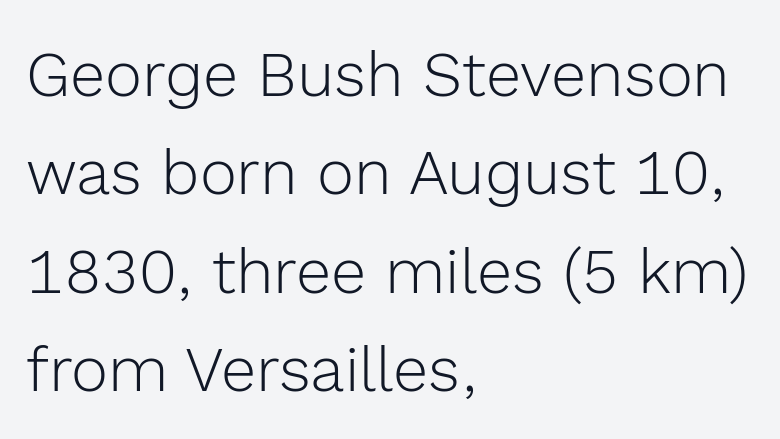
{"serif": "no", "italic": "no", "bold": "no", "weight": "light", "width": "normal", "x_height": "medium", "monospaced": "no", "underline": "no", "align": "left", "line_spacing": "normal", "line_spacing_ratio": 1.56, "letter_spacing": "normal", "letter_spacing_em": 0.0, "glyph_px": 63}
